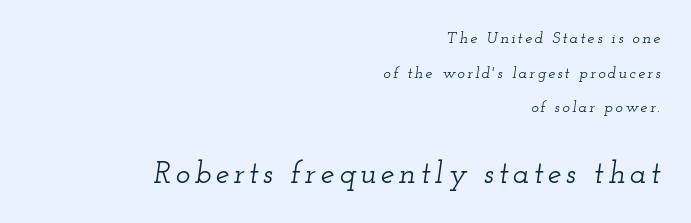
Q: Is the text italic (slanted)? A: Yes, it leans right by about 12 degrees.
Q: Is the typeface a serif or a sans-serif typeface? A: Serif.
Q: Is the text underlined? A: No.
Q: How is the paragraph aligned? A: Right-aligned.
Q: Is the spacing between lines tight, normal or loose? A: Loose.
Q: Which block of text is set in a larger size, the first (top) or the second (bottom)? A: The second (bottom) one.
Q: Width (condensed, normal, or wide)? A: Wide.
Q: Stroke contrast? A: Low.
Q: x-height? A: Small.
Q: Monospaced? A: No.
